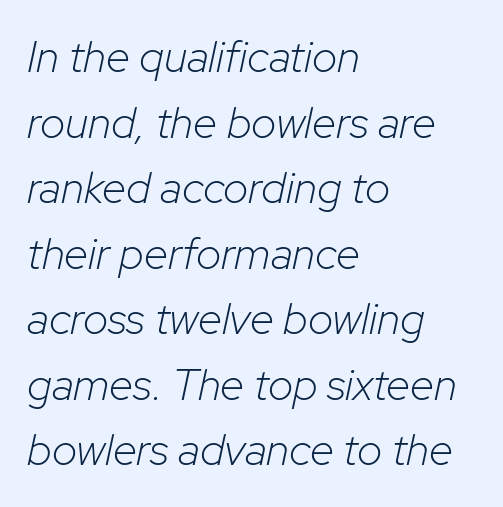
Q: Is the text bold? A: No.
Q: Is the text italic (slanted)? A: Yes, it leans right by about 12 degrees.
Q: Is the text underlined? A: No.
Q: How is the paragraph aligned? A: Left-aligned.
Q: Is the spacing between letters normal or unusually wide? A: Normal.
Q: Is the spacing between lines tight, normal or loose? A: Normal.
Q: Width (condensed, normal, or wide)? A: Normal.
Q: Stroke contrast? A: Low.
Q: x-height? A: Medium.
Q: Monospaced? A: No.
